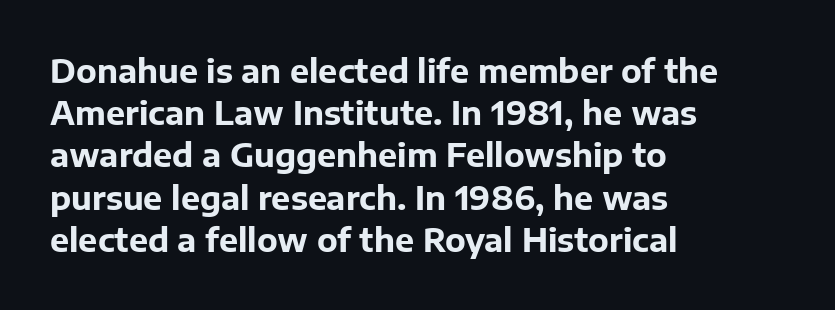
{"serif": "no", "italic": "no", "bold": "yes", "weight": "bold", "width": "normal", "stroke_contrast": "low", "x_height": "medium", "monospaced": "no", "underline": "no", "align": "left", "line_spacing": "normal", "line_spacing_ratio": 1.32, "letter_spacing": "normal", "letter_spacing_em": 0.0, "glyph_px": 32}
